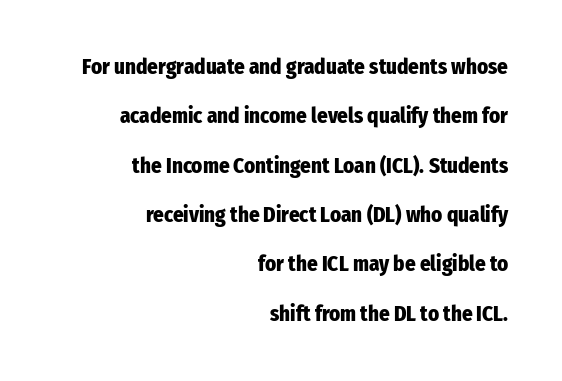
{"italic": "no", "bold": "yes", "underline": "no", "align": "right", "line_spacing": "loose", "line_spacing_ratio": 2.35, "letter_spacing": "normal", "letter_spacing_em": 0.0, "glyph_px": 21}
